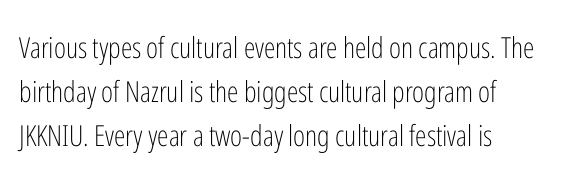
The paragraph shown leans on its left margin. The text was rendered using a sans face with plain stroke endings. Is the stroke heavy? The answer is a plain regular-or-lighter. Here the glyphs are tracked normally, forming tight word shapes. The strip under each line holds only bare page.
